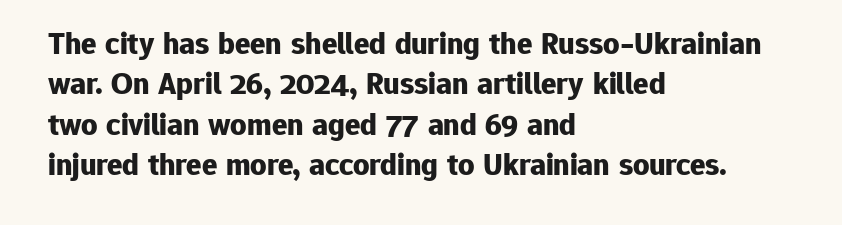
The image shows 32 px bold sans-serif type, upright; set left-aligned, normal line spacing (1.26x), normal letter spacing, not underlined; low stroke contrast and a medium x-height.
